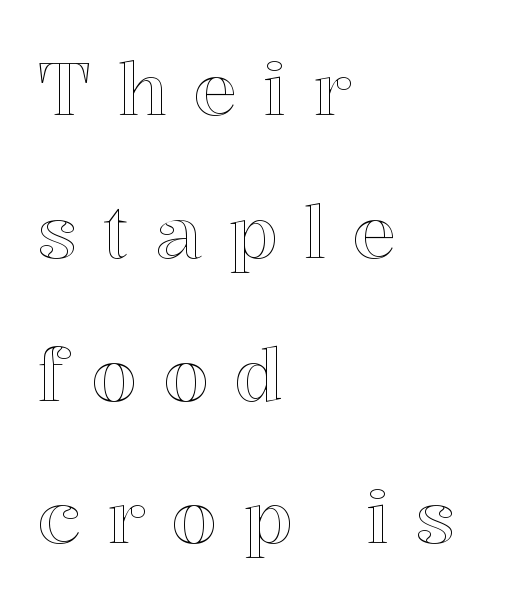
The image shows 74 px text type, upright; set left-aligned, loose line spacing (1.93x), unusually wide letter spacing (+0.35 em), not underlined; a medium x-height.
